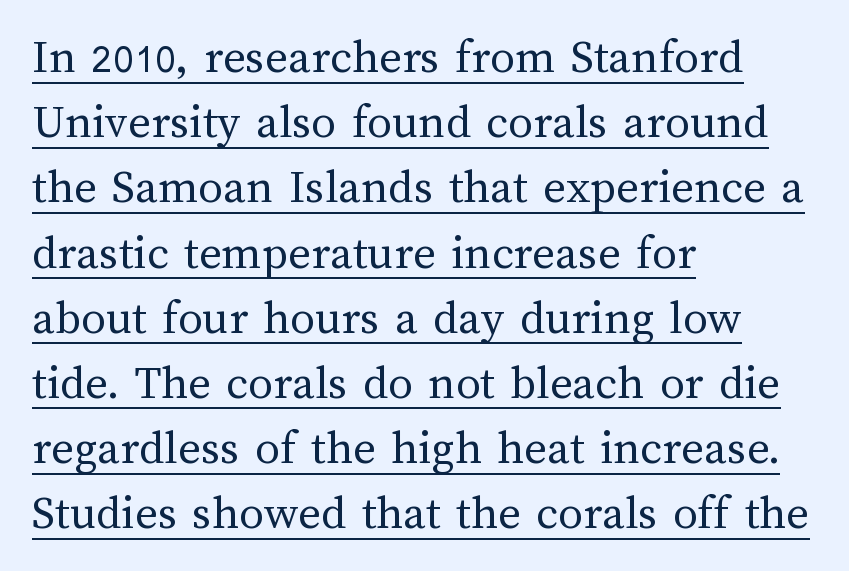
The image shows 49 px regular-weight type, upright; set left-aligned, normal line spacing (1.33x), normal letter spacing, underlined; medium stroke contrast and a medium x-height.
